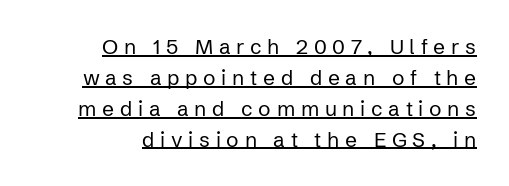
The image shows 21 px text type, upright; set right-aligned, normal line spacing (1.47x), unusually wide letter spacing (+0.27 em), underlined.
